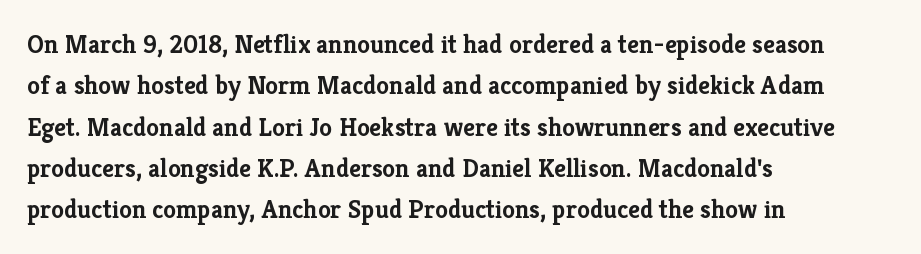
The image shows 26 px bold type, upright; set left-aligned, normal line spacing (1.59x), normal letter spacing, not underlined.
